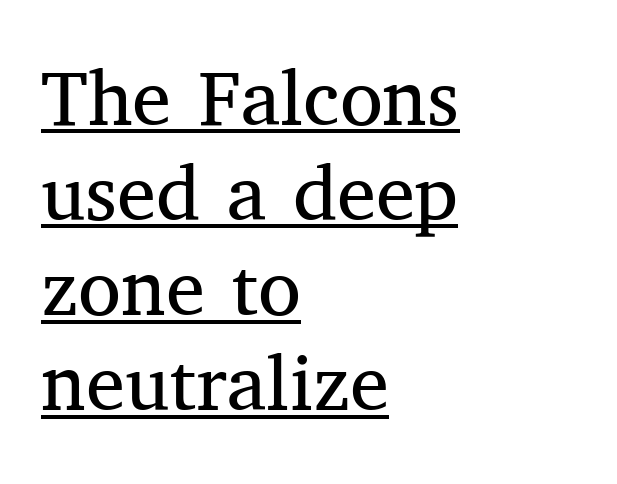
{"serif": "yes", "italic": "no", "bold": "no", "weight": "regular", "width": "normal", "stroke_contrast": "medium", "x_height": "medium", "monospaced": "no", "underline": "yes", "align": "left", "line_spacing_ratio": 1.22, "letter_spacing": "normal", "letter_spacing_em": 0.0, "glyph_px": 78}
